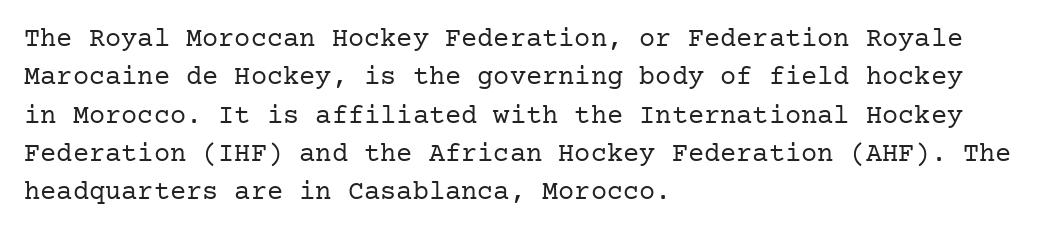
The image shows 27 px text type, upright; set left-aligned, normal line spacing (1.42x), normal letter spacing, not underlined.
